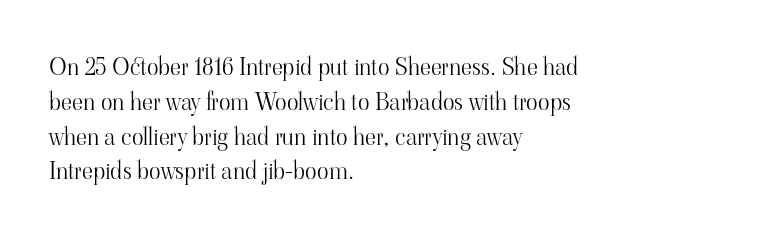
Q: Is the text bold? A: No.
Q: Is the text italic (slanted)? A: No, it is upright.
Q: Is the text underlined? A: No.
Q: How is the paragraph aligned? A: Left-aligned.
Q: Is the spacing between letters normal or unusually wide? A: Normal.
Q: Is the spacing between lines tight, normal or loose? A: Normal.
